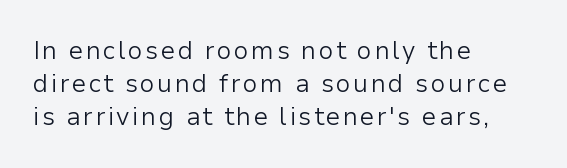
The image shows 25 px text type, upright; set left-aligned, normal line spacing (1.33x), not underlined.
